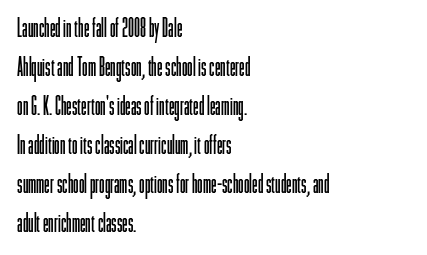
The space between consecutive lines is moderate. In terms of letterspacing, this is plain default setting. This rendering features lettering with no underline. Is the stroke heavy? The answer is a plain regular-or-lighter.
